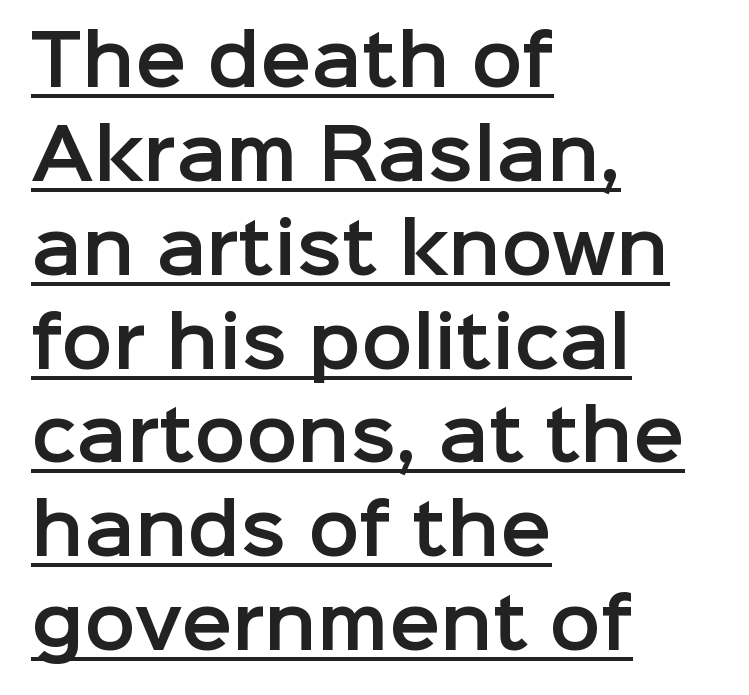
Serif or sans? Sans — the stroke terminals are bare. Where is the straight margin? On the left. Does the lettering tilt? It doesn't — this is upright. The face used here is proportionally spaced, like ordinary book or web type.
